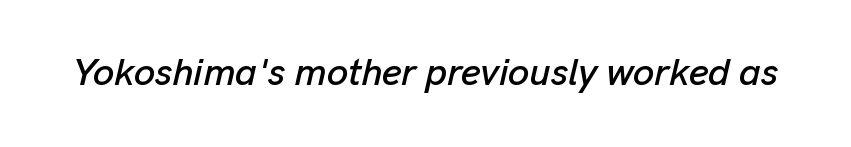
The glyphs look as if they've been sheared to an angle. Each letter keeps its own natural width here, so spacing adapts to shape. This rendering leaves character spacing at its baseline value. Any mark beneath the type? The region is blank.
